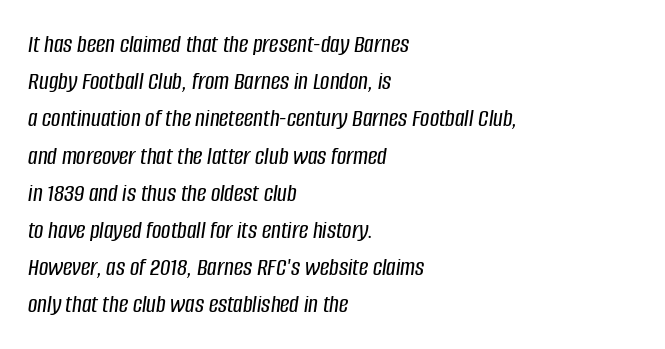
Every character sits at an angle, as italics do. Is the block centered? No — it sits flush against the left margin. Caption: standard tracking, unaltered. Lines of text with bare space underneath.
